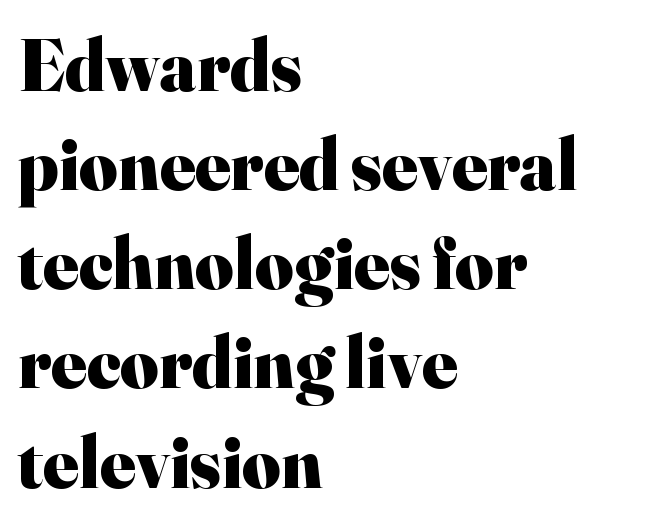
The image shows 74 px heavy serif type, upright; set left-aligned, normal line spacing (1.34x), normal letter spacing, not underlined; high stroke contrast and a small x-height.
